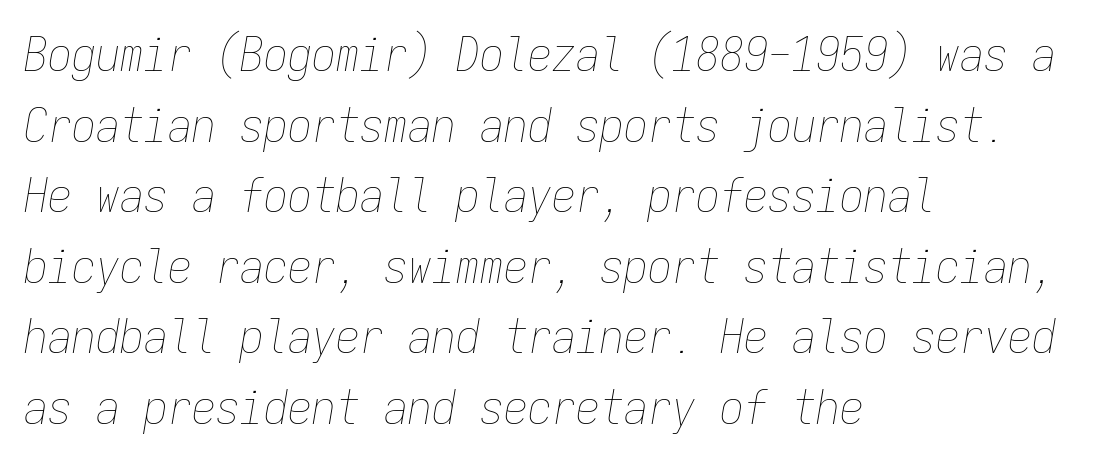
Q: Is the text bold? A: No.
Q: Is the text italic (slanted)? A: Yes, it leans right by about 9 degrees.
Q: Is the text underlined? A: No.
Q: How is the paragraph aligned? A: Left-aligned.
Q: Is the spacing between letters normal or unusually wide? A: Normal.
Q: Is the spacing between lines tight, normal or loose? A: Normal.
Q: Width (condensed, normal, or wide)? A: Condensed.
Q: Stroke contrast? A: Low.
Q: x-height? A: Medium.
Q: Monospaced? A: Yes.
